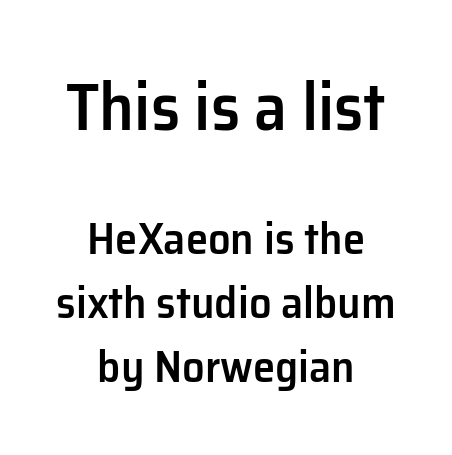
The image shows 67 px semibold sans-serif type, upright; set centered, normal line spacing (1.42x), normal letter spacing, not underlined; the first (top) block is 1.49x larger; low stroke contrast and a medium x-height.
